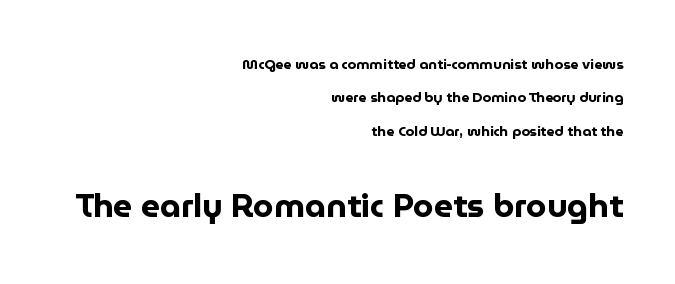
{"serif": "no", "italic": "no", "bold": "yes", "weight": "bold", "width": "normal", "stroke_contrast": "low", "x_height": "medium", "monospaced": "no", "underline": "no", "align": "right", "line_spacing": "loose", "line_spacing_ratio": 2.39, "letter_spacing": "normal", "letter_spacing_em": 0.0, "larger_block": "second", "size_ratio": 2.36, "glyph_px": 33}
